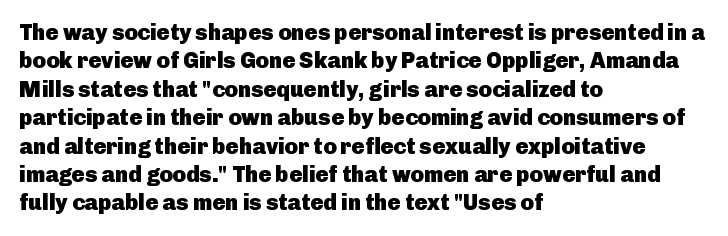
{"italic": "no", "bold": "yes", "underline": "no", "align": "left", "line_spacing": "normal", "line_spacing_ratio": 1.29, "letter_spacing": "normal", "letter_spacing_em": 0.0, "glyph_px": 22}
